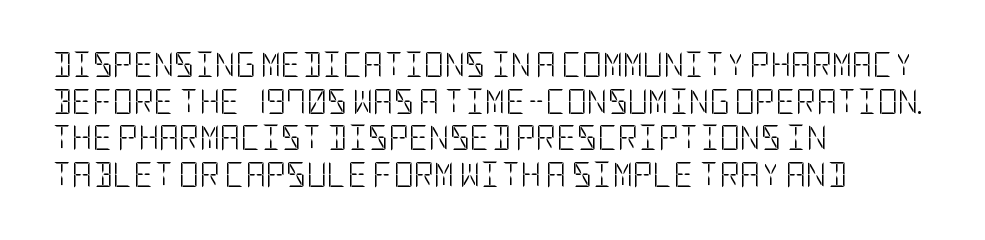
Q: Is the text bold? A: No.
Q: Is the text italic (slanted)? A: No, it is upright.
Q: Is the text underlined? A: No.
Q: How is the paragraph aligned? A: Left-aligned.
Q: Is the spacing between letters normal or unusually wide? A: Normal.
Q: Is the spacing between lines tight, normal or loose? A: Normal.
